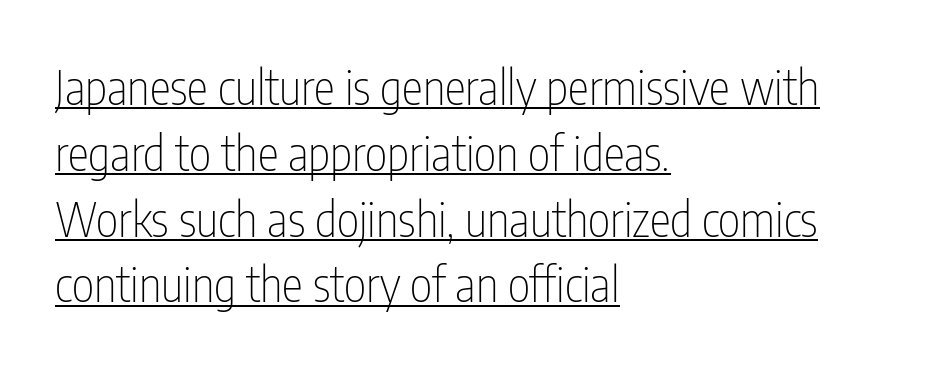
The image shows 48 px thin, condensed sans-serif type, upright; set left-aligned, normal line spacing (1.37x), normal letter spacing, underlined; low stroke contrast and a medium x-height.
